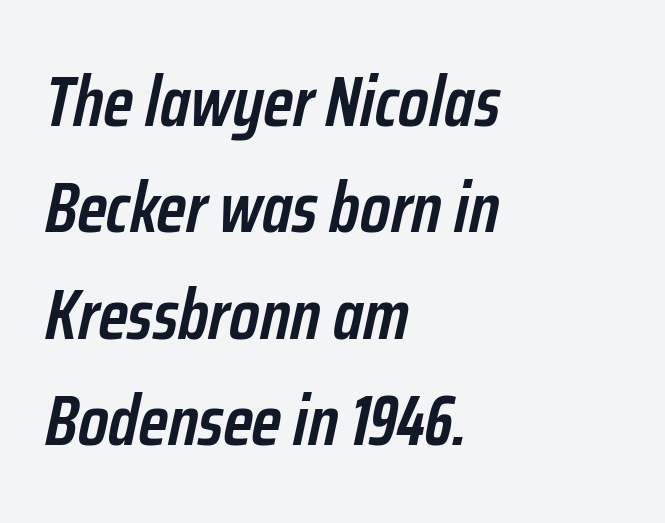
Semibold letterforms, between regular and bold. The passage shown is typed in a proportional face where columns would drift. Successive baselines arrive at the customary interval. Check under the words: just untouched page. Notice how the stems are inclined rather than vertical — that's the hallmark of italics. Honestly, the letter spacing is just normal — you wouldn't notice it.
